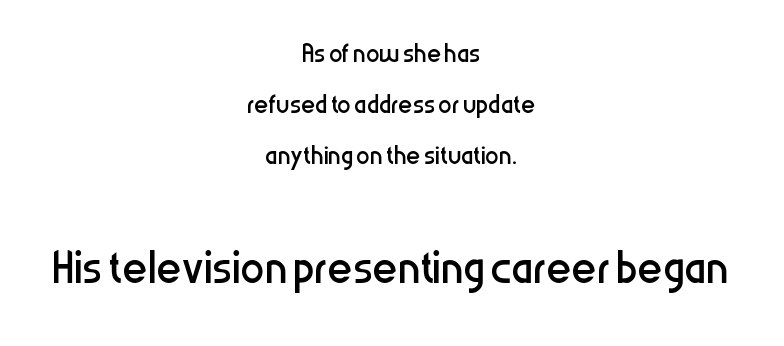
The image shows 60 px regular-weight, condensed sans-serif type, upright; set centered, normal line spacing (1.5x), normal letter spacing, not underlined; the second (bottom) block is 1.76x larger; low stroke contrast and a medium x-height.
